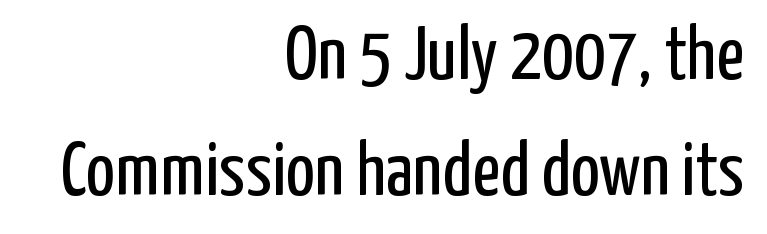
How are the letters spaced? Ordinarily, with no added tracking. Varying glyph widths throughout — classic text-font behaviour. The vertical gap from one line to the next is medium. Ascenders rise straight up at ninety degrees. The characters are drawn with everyday or finer stroke widths.
